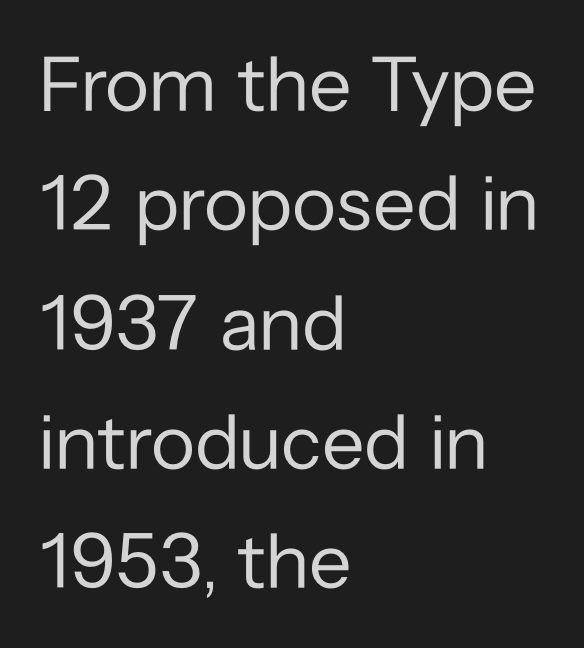
{"serif": "no", "italic": "no", "bold": "no", "weight": "regular", "width": "normal", "stroke_contrast": "low", "x_height": "medium", "monospaced": "no", "underline": "no", "align": "left", "line_spacing": "normal", "line_spacing_ratio": 1.53, "letter_spacing": "normal", "letter_spacing_em": 0.0, "glyph_px": 78}
